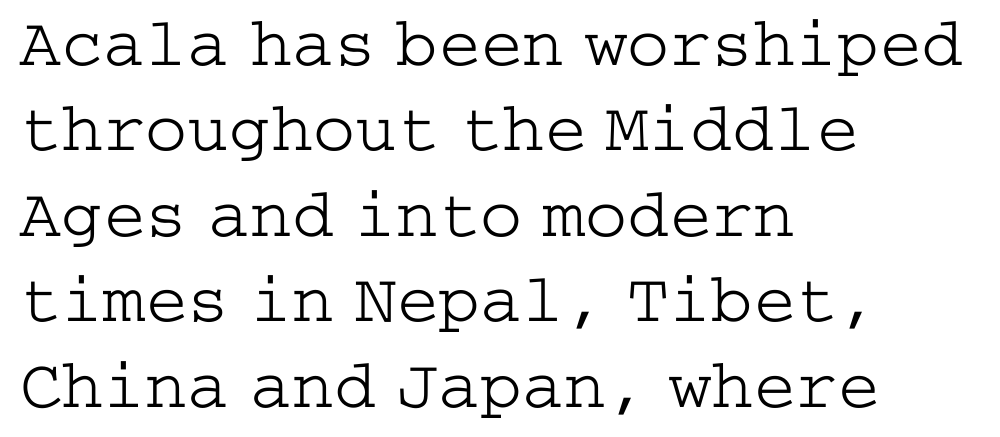
{"serif": "yes", "italic": "no", "bold": "no", "weight": "light", "width": "wide", "stroke_contrast": "low", "x_height": "medium", "underline": "no", "align": "left", "line_spacing_ratio": 1.22, "letter_spacing": "normal", "letter_spacing_em": 0.0, "glyph_px": 70}
